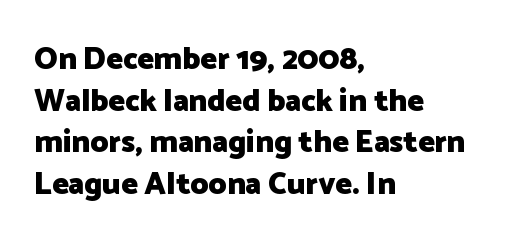
The image shows 31 px heavy sans-serif type, upright; set left-aligned, normal line spacing (1.34x), normal letter spacing, not underlined; low stroke contrast and a medium x-height.
